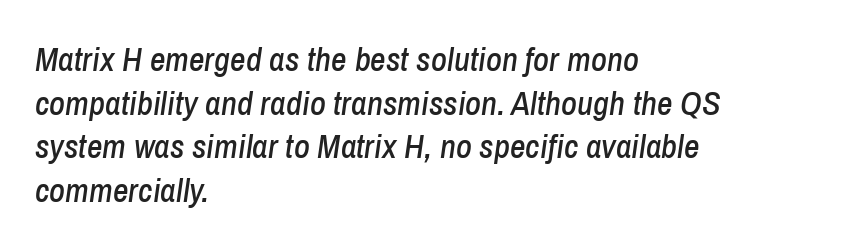
{"italic": "yes", "lean": "right", "slant_degrees": 8, "width": "condensed", "stroke_contrast": "low", "x_height": "medium", "monospaced": "no", "underline": "no", "align": "left", "line_spacing": "normal", "line_spacing_ratio": 1.28, "letter_spacing": "normal", "letter_spacing_em": 0.0, "glyph_px": 34}
